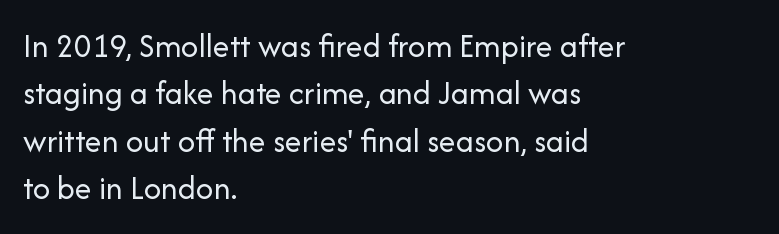
The glyphs in this specimen are sans serif. Rendered with straight, roman letterforms. Which margin do the lines hug? The left one — the right edge is uneven. Glance below the letters and you will spot only blank space.
